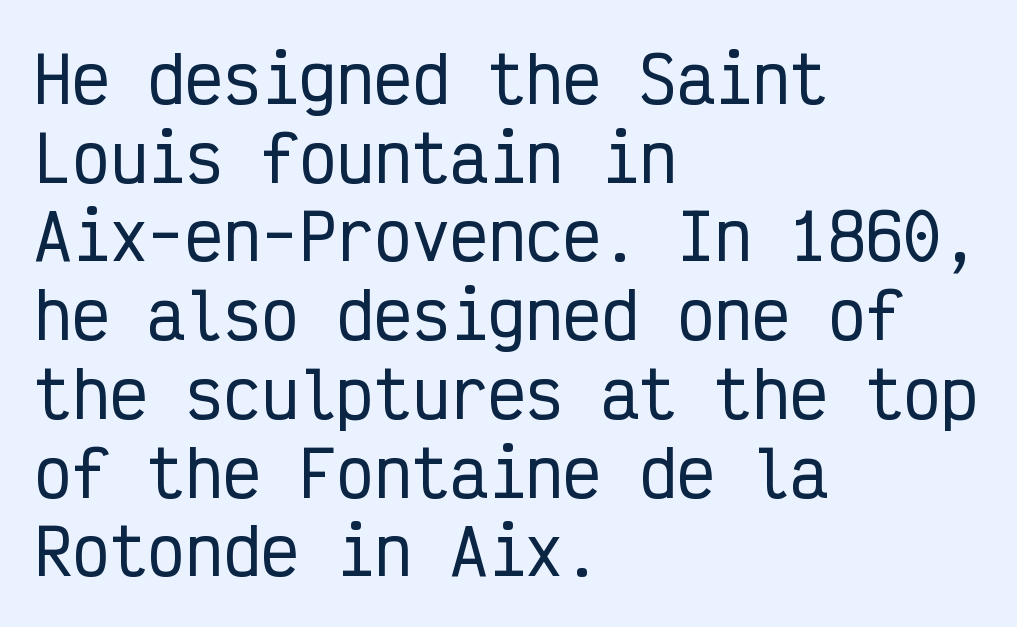
The image shows 63 px condensed sans-serif type, upright, monospaced; set left-aligned, normal line spacing (1.25x), normal letter spacing, not underlined; low stroke contrast and a medium x-height.
